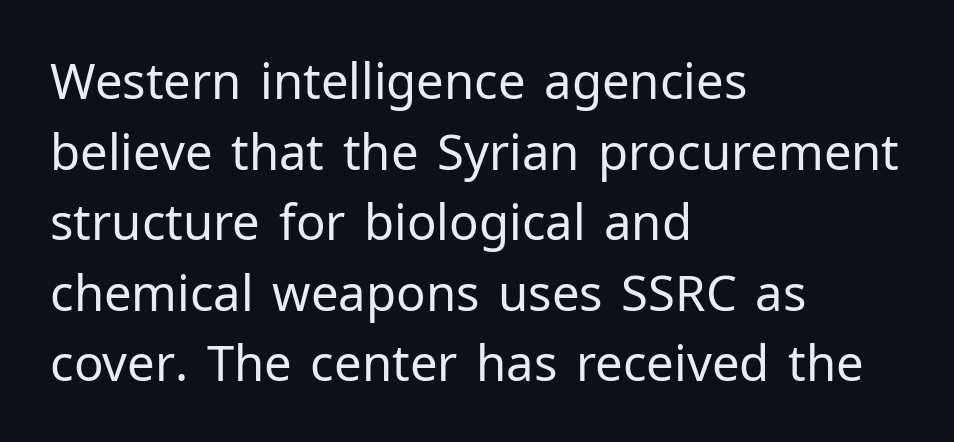
{"serif": "no", "italic": "no", "bold": "no", "weight": "regular", "width": "normal", "stroke_contrast": "low", "x_height": "medium", "monospaced": "no", "underline": "no", "align": "left", "line_spacing": "normal", "line_spacing_ratio": 1.44, "letter_spacing": "normal", "letter_spacing_em": 0.0, "glyph_px": 49}
